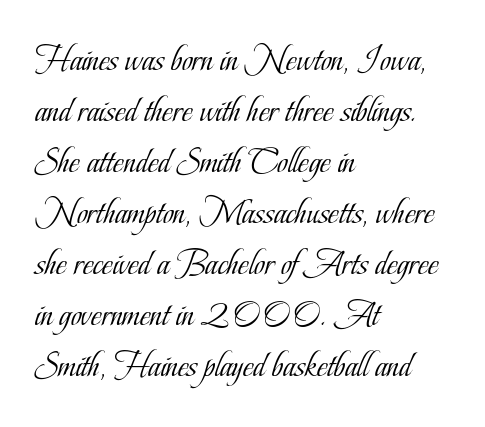
The string is rendered with underlining switched off. A normal amount of white space separates one row of letters from the next. Stroke terminals: seriffed. Characters follow at the spacing the type designer built in. This sample has the flowing, uneven cadence of proportional lettering.
